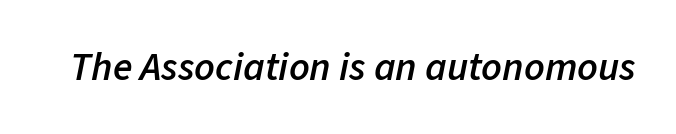
Q: Is the text bold? A: Semi-bold.
Q: Is the text italic (slanted)? A: Yes, it leans right by about 11 degrees.
Q: Is the text underlined? A: No.
Q: Is the spacing between letters normal or unusually wide? A: Normal.
Q: Width (condensed, normal, or wide)? A: Normal.
Q: Stroke contrast? A: Low.
Q: x-height? A: Medium.
Q: Monospaced? A: No.
